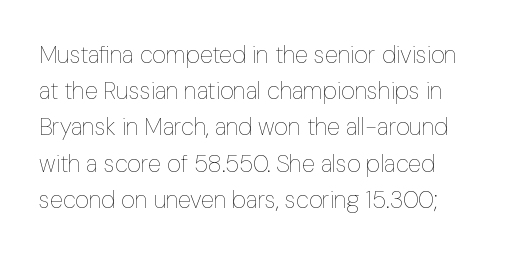
Students, note that the glyphs here touch the page at normal intervals. Notice how the stems are strictly vertical — no italics here. This reads as an unemphasized weight, regular at the heaviest. In terms of leading, this rendering sits right in the middle. The string is rendered with underlining switched off.
